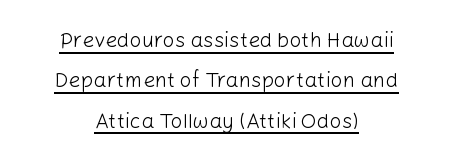
Q: Is the text bold? A: No.
Q: Is the text italic (slanted)? A: No, it is upright.
Q: Is the text underlined? A: Yes.
Q: How is the paragraph aligned? A: Centered.
Q: Is the spacing between letters normal or unusually wide? A: Normal.
Q: Is the spacing between lines tight, normal or loose? A: Loose.
